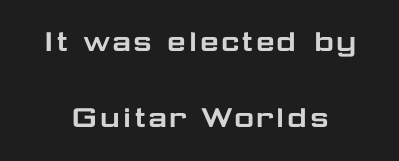
The image shows 35 px wide sans-serif type, upright; set loose line spacing (2.18x), normal letter spacing, not underlined; low stroke contrast and a medium x-height.
